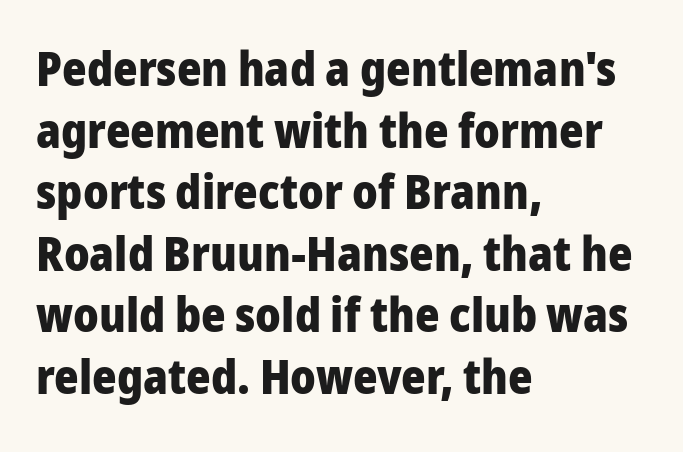
The image shows 47 px heavy sans-serif type, upright; set left-aligned, normal line spacing (1.31x), normal letter spacing, not underlined; low stroke contrast and a medium x-height.
